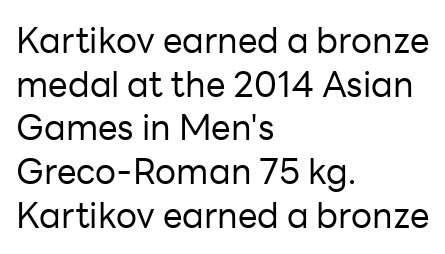
Q: Is the text bold? A: No.
Q: Is the text italic (slanted)? A: No, it is upright.
Q: Is the typeface a serif or a sans-serif typeface? A: Sans-serif.
Q: Is the text underlined? A: No.
Q: How is the paragraph aligned? A: Left-aligned.
Q: Is the spacing between letters normal or unusually wide? A: Normal.
Q: Is the spacing between lines tight, normal or loose? A: Normal.
Q: Width (condensed, normal, or wide)? A: Normal.
Q: Stroke contrast? A: Low.
Q: x-height? A: Medium.
Q: Monospaced? A: No.
